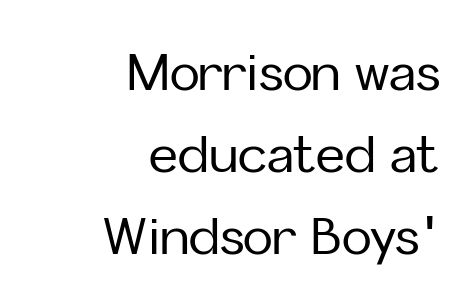
The image shows 50 px sans-serif type, upright; set right-aligned, normal line spacing (1.64x), normal letter spacing, not underlined; low stroke contrast and a medium x-height.
